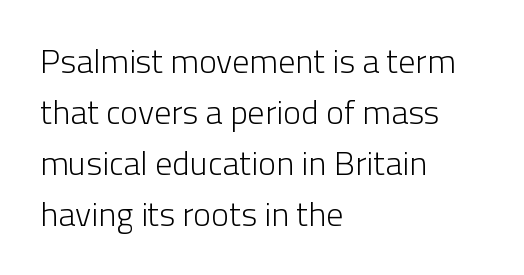
Nobody drew a line under any word here. Is this a fixed-width face? No — the glyphs have proportional, varying widths. Baseline-to-baseline distance is the conventional proportion of letter height. Compared with typical body copy, the letter spacing here is the same. The lettering stays uniformly vertical, giving the passage a roman look.
